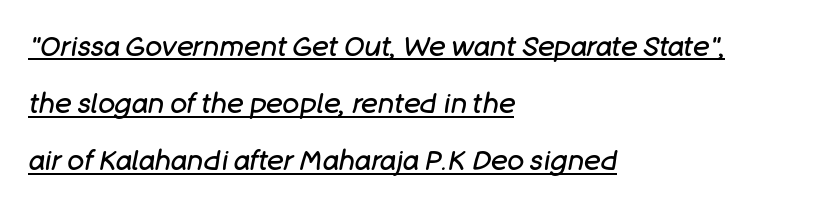
{"italic": "yes", "lean": "right", "slant_degrees": 11, "bold": "no", "weight": "regular", "width": "normal", "stroke_contrast": "low", "x_height": "large", "monospaced": "no", "underline": "yes", "align": "left", "line_spacing": "loose", "line_spacing_ratio": 2.04, "letter_spacing": "normal", "letter_spacing_em": 0.0, "glyph_px": 28}
